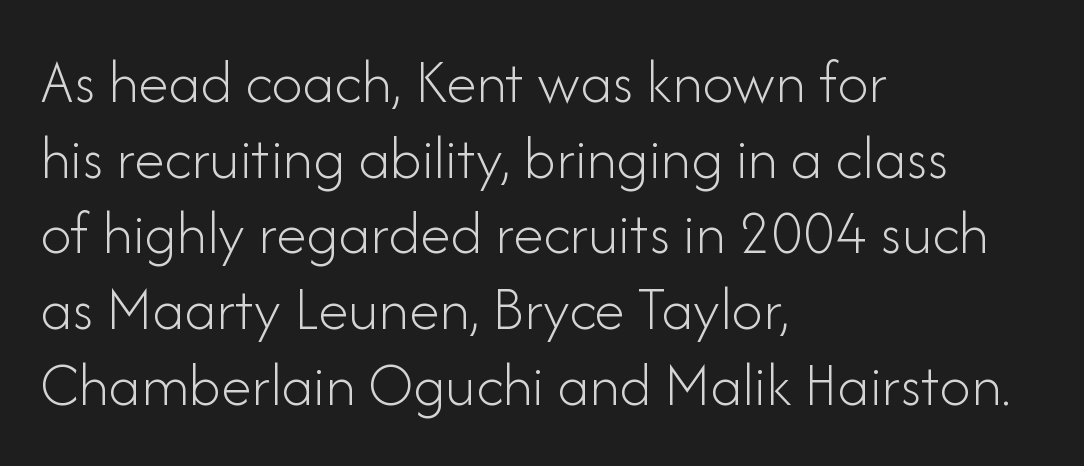
To sum up the face: it is a sans, with no serifs. Notice how the passage keeps a crisp vertical edge on the left only. Italic: no, the glyphs are upright roman. Rule under the text: the space is simply empty. Weight class: somewhere from thin through regular.
